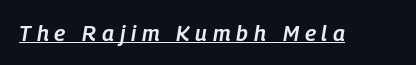
Q: Is the text bold? A: Semi-bold.
Q: Is the text italic (slanted)? A: Yes, it leans right by about 9 degrees.
Q: Is the text underlined? A: Yes.
Q: Is the spacing between letters normal or unusually wide? A: Unusually wide.
